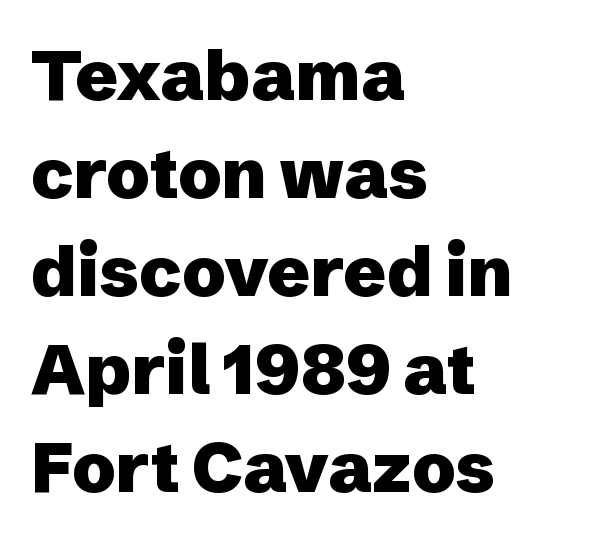
{"serif": "no", "italic": "no", "bold": "yes", "weight": "heavy", "width": "normal", "stroke_contrast": "low", "x_height": "medium", "monospaced": "no", "underline": "no", "align": "left", "line_spacing": "normal", "line_spacing_ratio": 1.4, "letter_spacing": "normal", "letter_spacing_em": 0.0, "glyph_px": 70}
